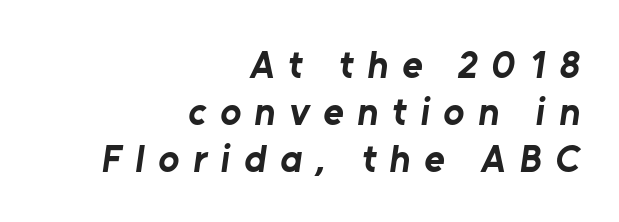
The image shows 39 px bold sans-serif type; set right-aligned, line spacing 1.2x, unusually wide letter spacing (+0.35 em), not underlined; low stroke contrast and a medium x-height.
